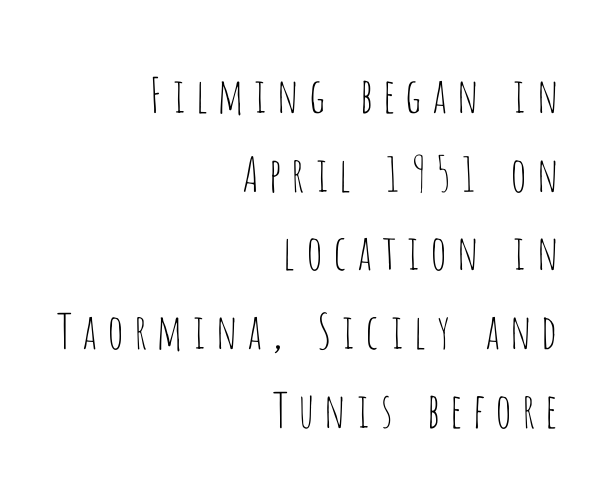
The image shows 48 px thin, condensed sans-serif type, upright; set right-aligned, normal line spacing (1.64x), not underlined; low stroke contrast and a large x-height.
